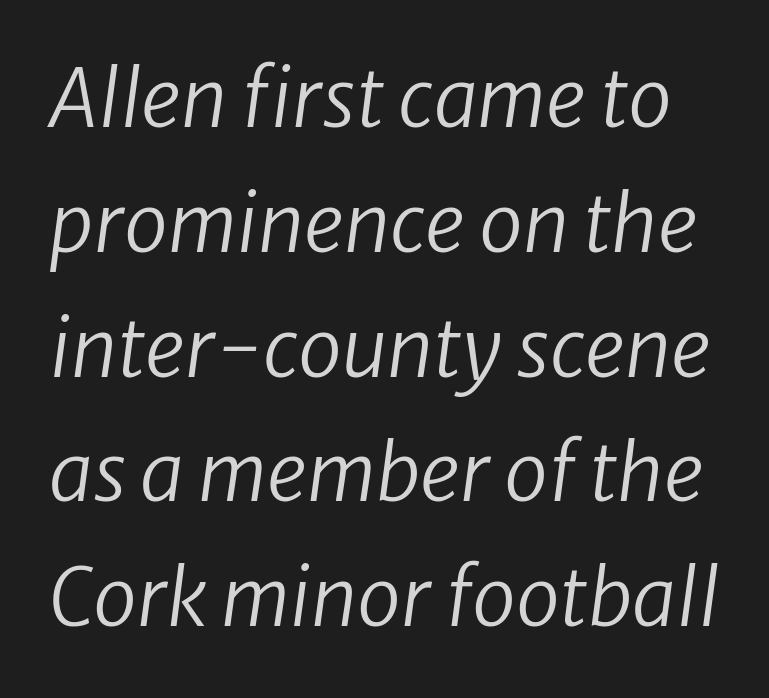
The image shows 79 px regular-weight type, italic (leaning right); set normal line spacing (1.58x), normal letter spacing, not underlined; low stroke contrast and a medium x-height.
